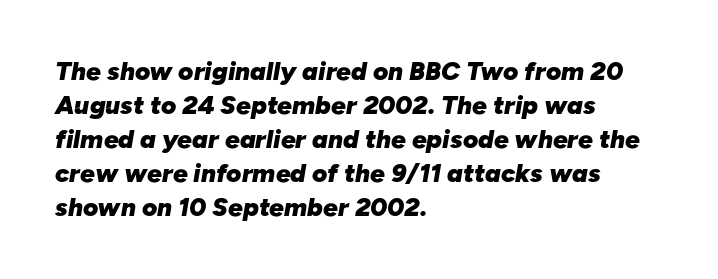
Q: Is the text bold? A: Yes.
Q: Is the text italic (slanted)? A: Yes, it leans right by about 10 degrees.
Q: Is the text underlined? A: No.
Q: How is the paragraph aligned? A: Left-aligned.
Q: Is the spacing between letters normal or unusually wide? A: Normal.
Q: Is the spacing between lines tight, normal or loose? A: Normal.
